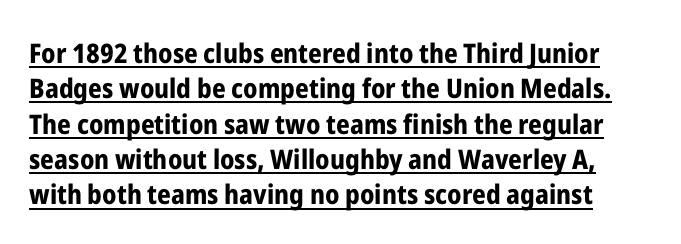
{"italic": "no", "bold": "yes", "underline": "yes", "line_spacing": "normal", "line_spacing_ratio": 1.31, "letter_spacing": "normal", "letter_spacing_em": 0.0, "glyph_px": 27}
